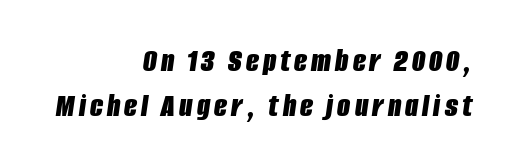
The image shows 34 px bold, condensed type, italic (leaning right); set right-aligned, normal line spacing (1.31x), not underlined; low stroke contrast and a large x-height.
